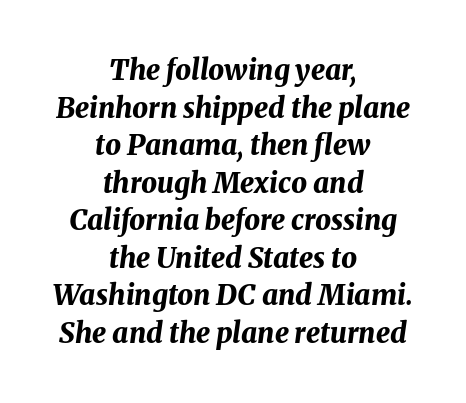
The image shows 28 px bold type, italic (leaning right); set centered, normal line spacing (1.34x), normal letter spacing, not underlined; medium stroke contrast and a medium x-height.
